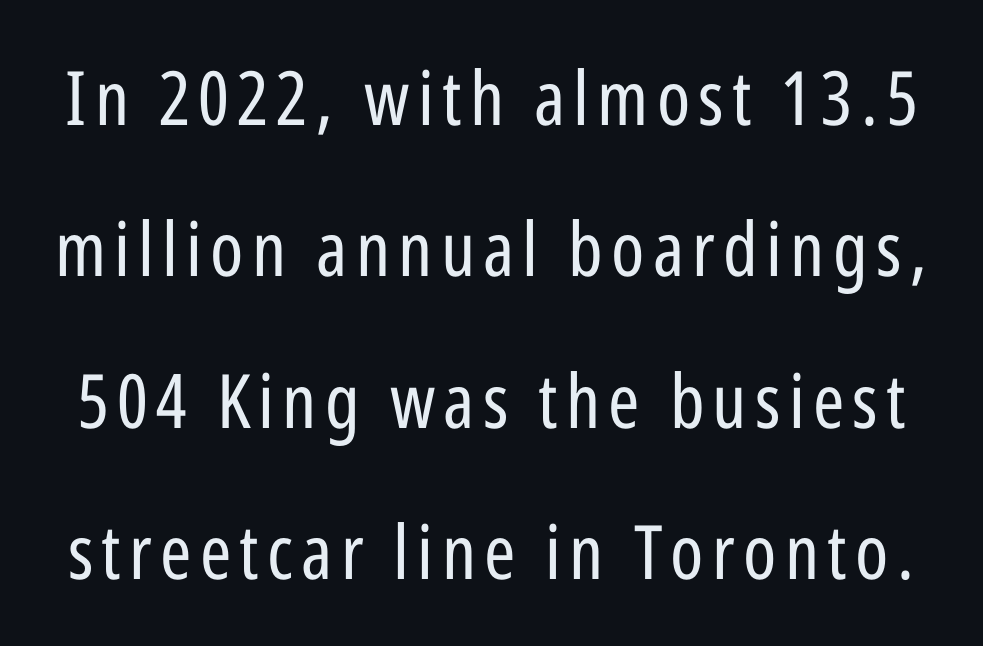
Q: Is the text bold? A: No.
Q: Is the text italic (slanted)? A: No, it is upright.
Q: Is the typeface a serif or a sans-serif typeface? A: Sans-serif.
Q: Is the text underlined? A: No.
Q: Is the spacing between lines tight, normal or loose? A: Loose.
Q: Width (condensed, normal, or wide)? A: Condensed.
Q: Stroke contrast? A: Low.
Q: x-height? A: Medium.
Q: Monospaced? A: No.
